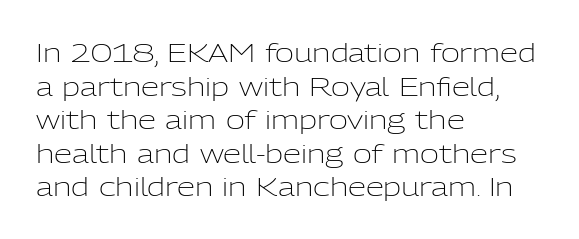
The image shows 26 px text type, upright; set left-aligned, normal line spacing (1.29x), normal letter spacing, not underlined.
